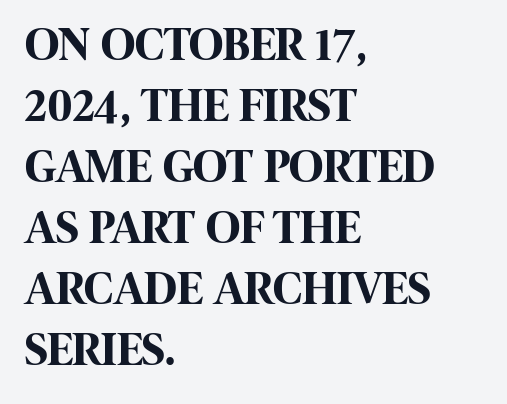
{"serif": "no", "italic": "no", "bold": "yes", "weight": "bold", "width": "condensed", "stroke_contrast": "high", "x_height": "large", "monospaced": "no", "underline": "no", "align": "left", "line_spacing": "normal", "line_spacing_ratio": 1.3, "letter_spacing": "normal", "letter_spacing_em": 0.0, "glyph_px": 47}
